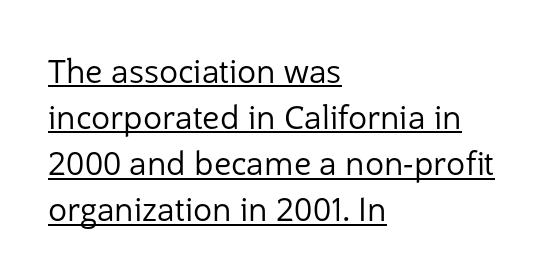
{"serif": "no", "italic": "no", "bold": "no", "weight": "regular", "width": "normal", "stroke_contrast": "low", "x_height": "medium", "monospaced": "no", "underline": "yes", "align": "left", "line_spacing": "normal", "line_spacing_ratio": 1.44, "letter_spacing": "normal", "letter_spacing_em": 0.0, "glyph_px": 32}
